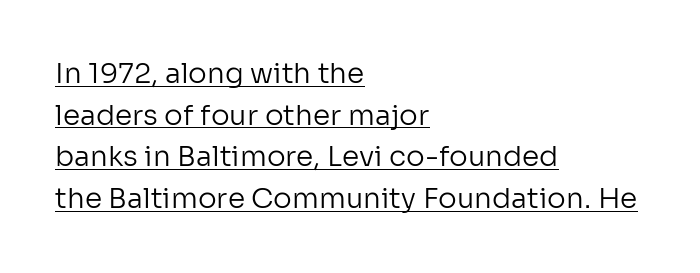
Q: Is the text bold? A: No.
Q: Is the text italic (slanted)? A: No, it is upright.
Q: Is the typeface a serif or a sans-serif typeface? A: Sans-serif.
Q: Is the text underlined? A: Yes.
Q: How is the paragraph aligned? A: Left-aligned.
Q: Is the spacing between letters normal or unusually wide? A: Normal.
Q: Is the spacing between lines tight, normal or loose? A: Normal.
Q: Width (condensed, normal, or wide)? A: Normal.
Q: Stroke contrast? A: Low.
Q: x-height? A: Medium.
Q: Monospaced? A: No.
